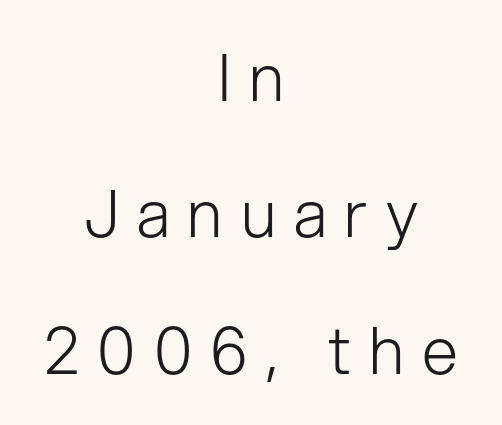
The image shows 65 px light sans-serif type, upright; set centered, loose line spacing (2.1x), unusually wide letter spacing (+0.28 em), not underlined; low stroke contrast and a medium x-height.
